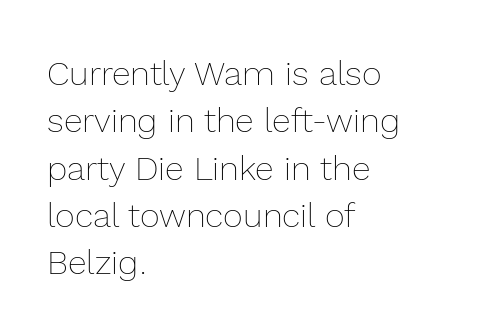
{"italic": "no", "bold": "no", "weight": "thin", "width": "normal", "x_height": "medium", "monospaced": "no", "underline": "no", "align": "left", "line_spacing": "normal", "line_spacing_ratio": 1.39, "letter_spacing": "normal", "letter_spacing_em": 0.0, "glyph_px": 34}
